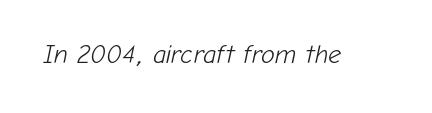
The image shows 26 px text type, italic (leaning right); set normal letter spacing, not underlined.
